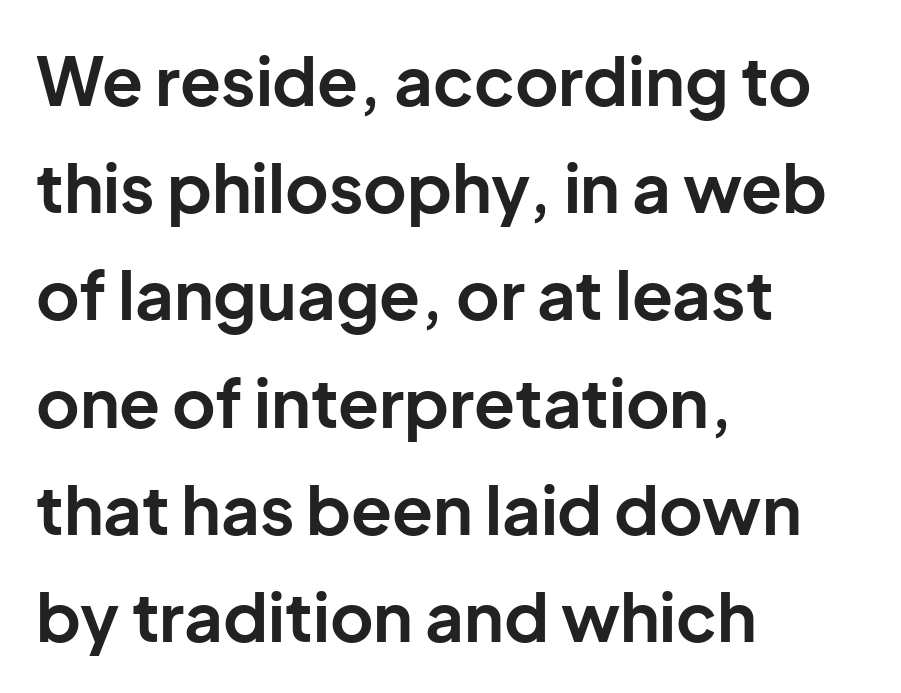
Is there much room between lines? A standard amount, neither cramped nor airy. The passage shown is typeset with a sans-serif family. Reading down the block, your eye returns to a fixed left position each line. Is there any slant? The stems are plumb. Beneath every word, the page is bare.
